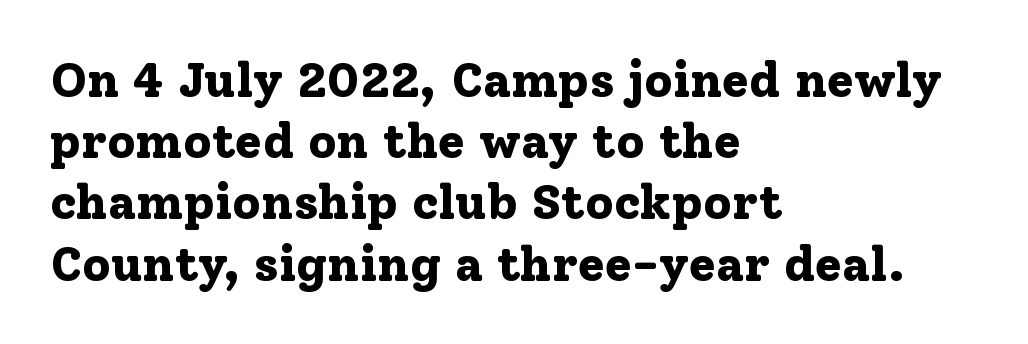
{"serif": "yes", "italic": "no", "bold": "yes", "weight": "bold", "width": "normal", "stroke_contrast": "low", "x_height": "medium", "monospaced": "no", "underline": "no", "align": "left", "line_spacing": "normal", "line_spacing_ratio": 1.25, "letter_spacing": "normal", "letter_spacing_em": 0.0, "glyph_px": 49}
